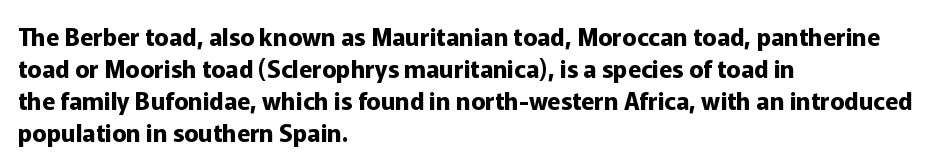
How are the letters spaced? Ordinarily, with no added tracking. Left-aligned paragraph, ragged on the right. The rows are spaced the way most documents space them. The glyphs are unaccompanied by any horizontal stroke below them. Weight check: bold — yes, fully. Ordinary non-slanted type is in use.
